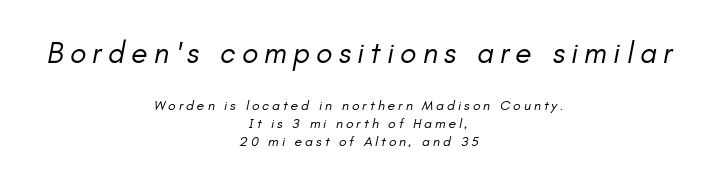
The lettering tilts uniformly, giving the passage an italic look. Looks like regular typesetting: each glyph gets only the width it needs. Reading down the column, the eye jumps a familiar distance to each next line. If you squint, the top block still reads clearly — it's the larger of the two.
